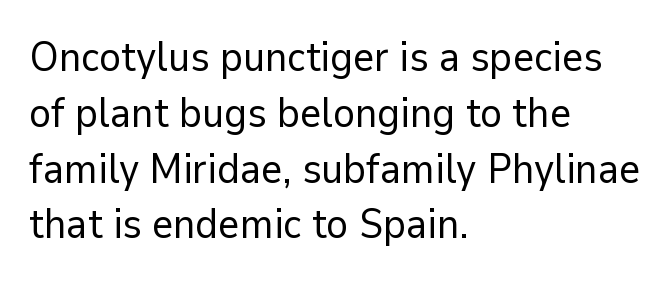
Q: Is the text bold? A: No.
Q: Is the text italic (slanted)? A: No, it is upright.
Q: Is the typeface a serif or a sans-serif typeface? A: Sans-serif.
Q: Is the text underlined? A: No.
Q: How is the paragraph aligned? A: Left-aligned.
Q: Is the spacing between letters normal or unusually wide? A: Normal.
Q: Is the spacing between lines tight, normal or loose? A: Normal.
Q: Width (condensed, normal, or wide)? A: Normal.
Q: Stroke contrast? A: Low.
Q: x-height? A: Medium.
Q: Monospaced? A: No.
